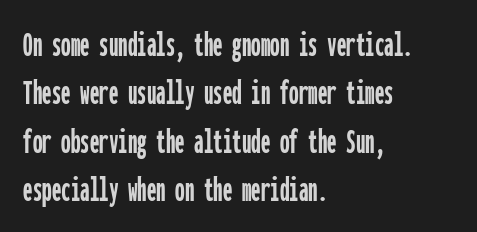
Letters rest on an invisible, unmarked baseline. The passage is arranged the way most books set body copy — flush left. Fixed-width glyphs throughout — classic coding-font behaviour. Examine the stroke ends and you'll find no serifs. Vertically, the passage feels balanced, rows spaced as you'd expect. Is the letter spacing exaggerated? No — it looks like the ordinary default.
